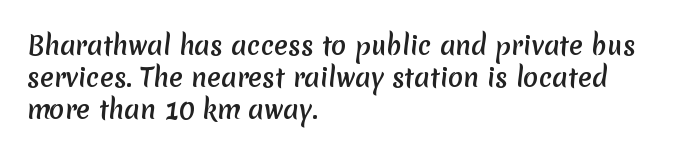
Q: Is the text underlined? A: No.
Q: How is the paragraph aligned? A: Left-aligned.
Q: Is the spacing between letters normal or unusually wide? A: Normal.
Q: Is the spacing between lines tight, normal or loose? A: Normal.
